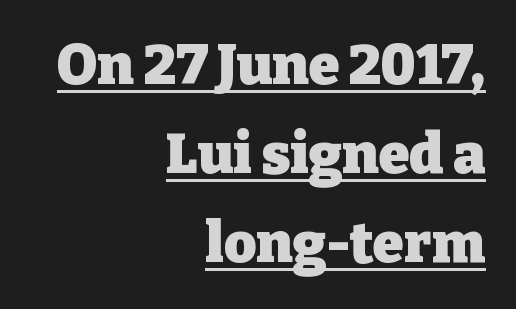
The image shows 56 px heavy serif type, upright; set right-aligned, normal line spacing (1.59x), normal letter spacing, underlined; low stroke contrast and a medium x-height.
